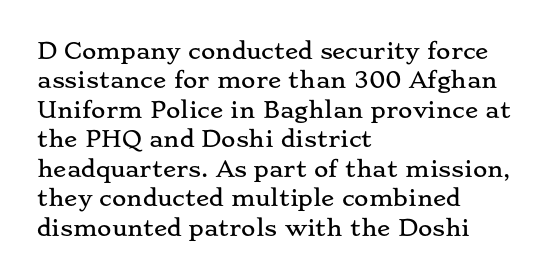
Q: Is the text italic (slanted)? A: No, it is upright.
Q: Is the text underlined? A: No.
Q: How is the paragraph aligned? A: Left-aligned.
Q: Is the spacing between letters normal or unusually wide? A: Normal.
Q: Is the spacing between lines tight, normal or loose? A: Normal.
